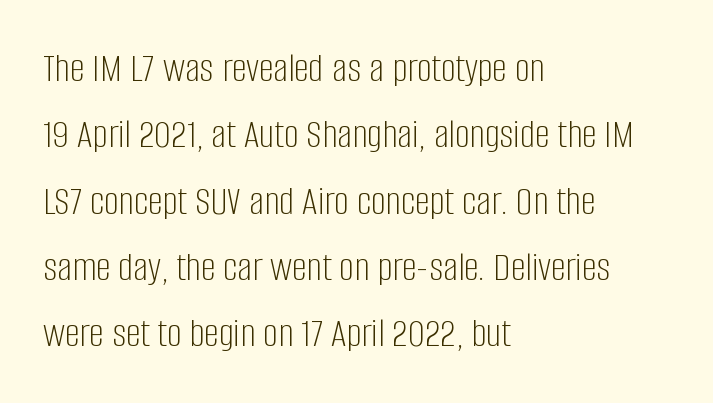
This block has exactly the height ordinary leading produces. Note the varied advance widths — an 'i' is clearly narrower than an 'm'. The words here are not underlined. Counters stay open thanks to moderate or lighter strokes. Designer's note — italics off, roman on.
